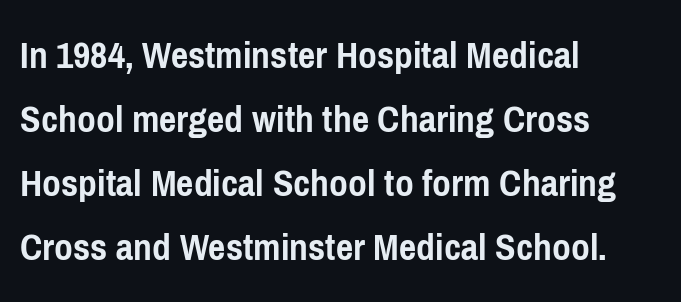
Q: Is the text bold? A: Yes.
Q: Is the text italic (slanted)? A: No, it is upright.
Q: Is the typeface a serif or a sans-serif typeface? A: Sans-serif.
Q: Is the text underlined? A: No.
Q: How is the paragraph aligned? A: Left-aligned.
Q: Is the spacing between letters normal or unusually wide? A: Normal.
Q: Is the spacing between lines tight, normal or loose? A: Normal.
Q: Width (condensed, normal, or wide)? A: Condensed.
Q: Stroke contrast? A: Low.
Q: x-height? A: Medium.
Q: Monospaced? A: No.
